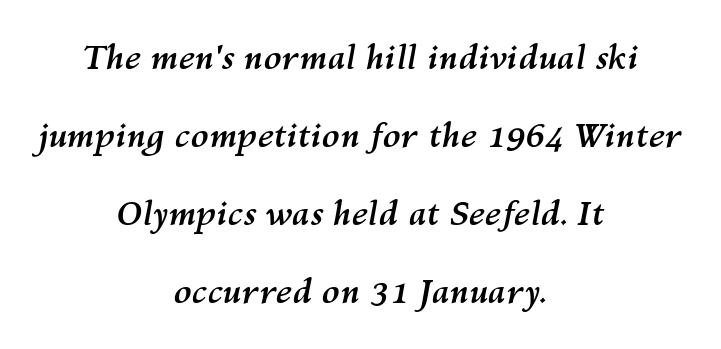
Think of a printed novel: that variable character pitch is what you see here. A centered setting, common on invitations and titles, is used for this passage. The space beneath each line is pristine and unruled. The typography opts for an oblique posture over an upright one. Heavy, bold letterforms.
